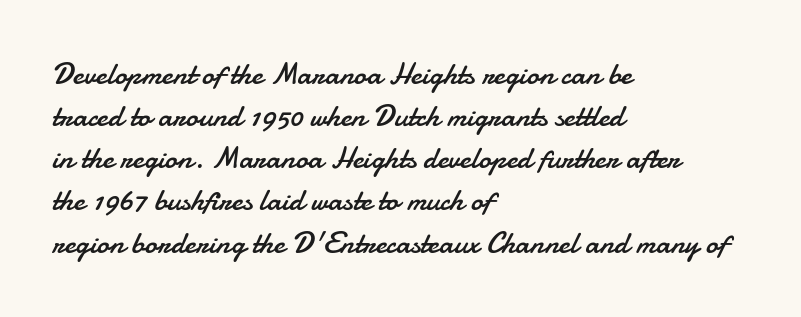
Note: no serifs on the glyphs. Leading: standard. Plain, unruled lines of type. Think of a printed novel: that variable character pitch is what you see here.
